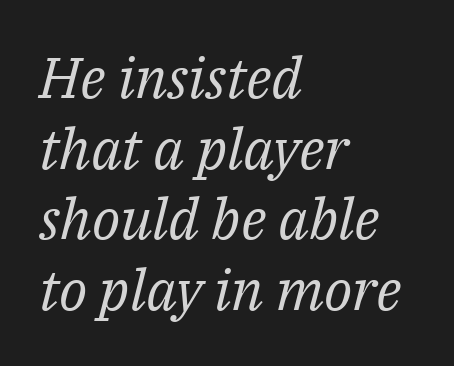
This is serif lettering, the kind often seen in printed books. Horizontal alignment here is leftward, the default for most running prose. Each letter keeps its own natural width here, so spacing adapts to shape. Honestly, there is no underline to notice here at all. When letters slant like this, we call the style italic.
